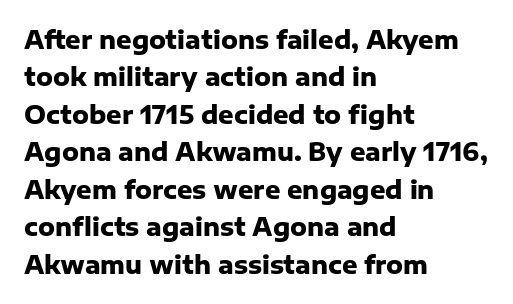
Q: Is the text bold? A: Yes.
Q: Is the text italic (slanted)? A: No, it is upright.
Q: Is the text underlined? A: No.
Q: How is the paragraph aligned? A: Left-aligned.
Q: Is the spacing between letters normal or unusually wide? A: Normal.
Q: Is the spacing between lines tight, normal or loose? A: Normal.
